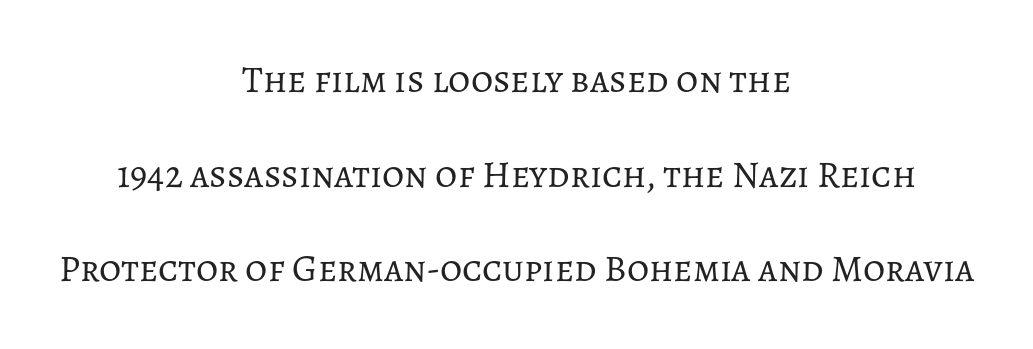
Nothing unusual about the tracking: characters are spaced as the font intends. The lettering holds an erect, upright posture throughout. Only glyphs here, with clear space below each row. These lines are rendered in a variable-pitch font. A student would call this center alignment; a typographer would say set centered. Whoever set this chose breathing room over compactness in the vertical rhythm.
